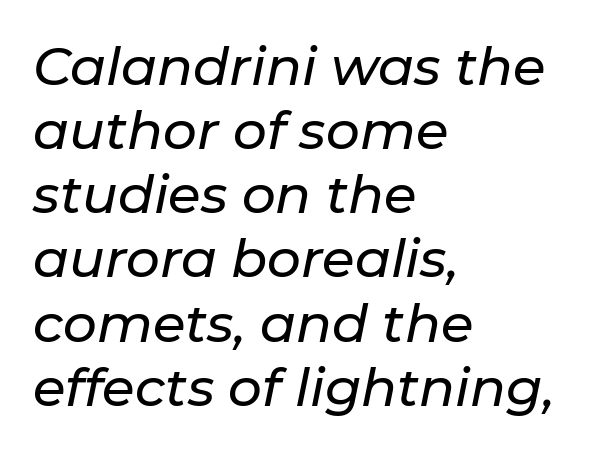
{"italic": "yes", "lean": "right", "slant_degrees": 11, "width": "normal", "stroke_contrast": "low", "x_height": "medium", "monospaced": "no", "underline": "no", "align": "left", "line_spacing_ratio": 1.21, "letter_spacing": "normal", "letter_spacing_em": 0.0, "glyph_px": 53}
